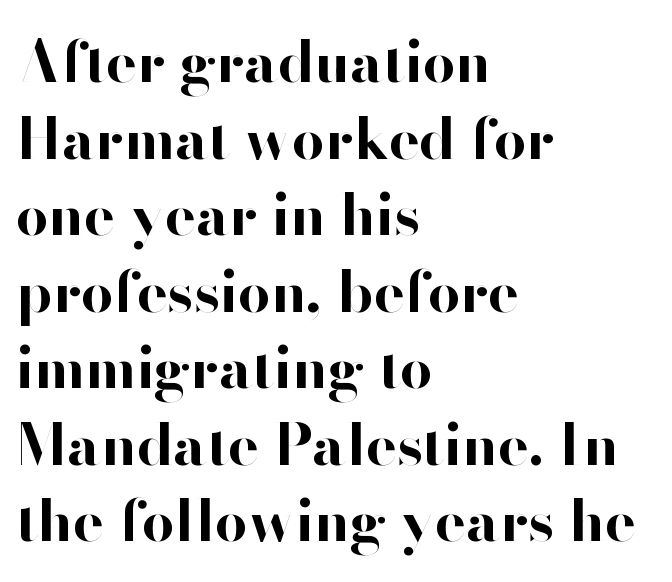
Are there feet on the stems? There aren't — it's a sans. The letters stand upright; this is a roman face. Typeset ragged right — the left edge is the straight one. Nobody touched the tracking dial on this one.
